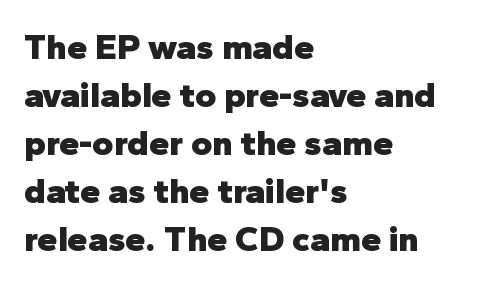
{"serif": "no", "italic": "no", "bold": "yes", "weight": "heavy", "width": "normal", "stroke_contrast": "low", "x_height": "medium", "monospaced": "no", "underline": "no", "align": "left", "line_spacing": "normal", "line_spacing_ratio": 1.33, "letter_spacing": "normal", "letter_spacing_em": 0.0, "glyph_px": 36}
